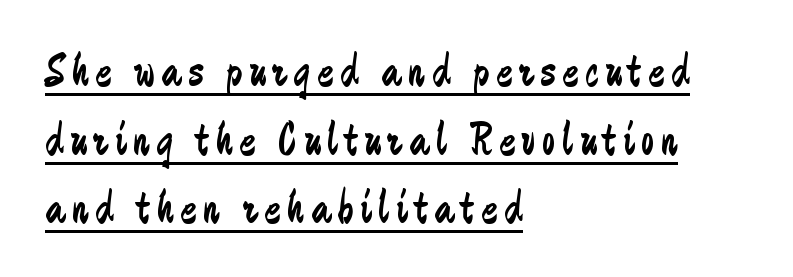
The image shows 48 px regular-weight, condensed sans-serif type; set left-aligned, normal line spacing (1.43x), underlined; low stroke contrast and a medium x-height.
